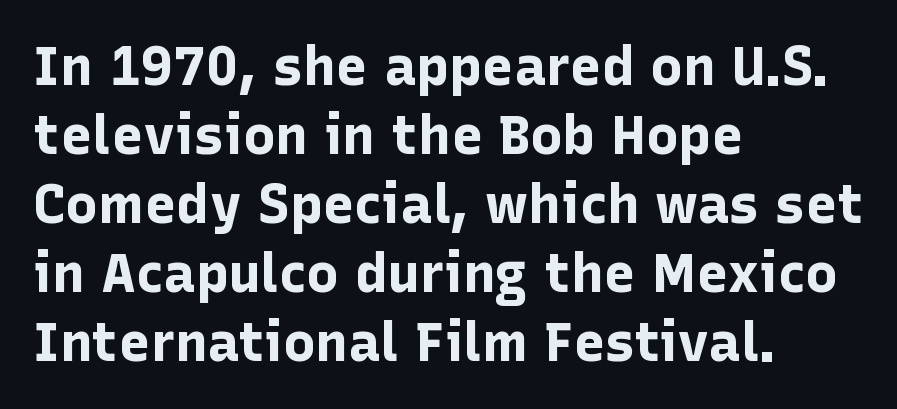
Q: Is the text bold? A: Yes.
Q: Is the text italic (slanted)? A: No, it is upright.
Q: Is the typeface a serif or a sans-serif typeface? A: Sans-serif.
Q: Is the text underlined? A: No.
Q: How is the paragraph aligned? A: Left-aligned.
Q: Is the spacing between letters normal or unusually wide? A: Normal.
Q: Is the spacing between lines tight, normal or loose? A: Normal.
Q: Width (condensed, normal, or wide)? A: Normal.
Q: Stroke contrast? A: Low.
Q: x-height? A: Medium.
Q: Monospaced? A: No.
